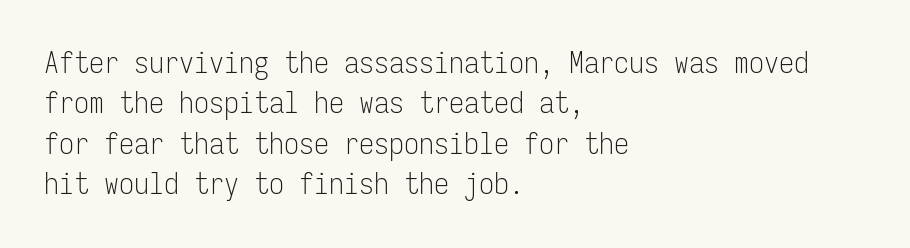
Q: Is the text bold? A: No.
Q: Is the text italic (slanted)? A: No, it is upright.
Q: Is the typeface a serif or a sans-serif typeface? A: Sans-serif.
Q: Is the text underlined? A: No.
Q: How is the paragraph aligned? A: Left-aligned.
Q: Is the spacing between letters normal or unusually wide? A: Normal.
Q: Is the spacing between lines tight, normal or loose? A: Normal.
Q: Width (condensed, normal, or wide)? A: Condensed.
Q: Stroke contrast? A: Low.
Q: x-height? A: Medium.
Q: Monospaced? A: Yes.
